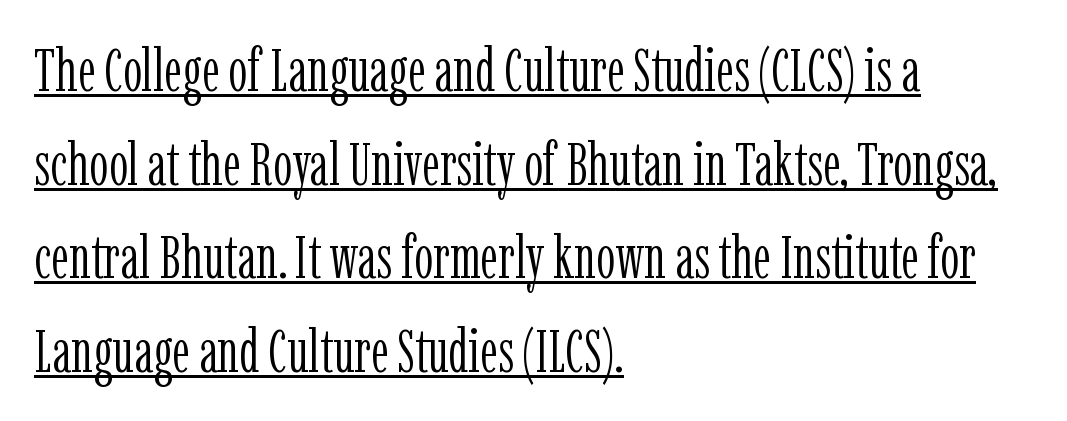
Q: Is the text bold? A: No.
Q: Is the text italic (slanted)? A: No, it is upright.
Q: Is the typeface a serif or a sans-serif typeface? A: Serif.
Q: Is the text underlined? A: Yes.
Q: How is the paragraph aligned? A: Left-aligned.
Q: Is the spacing between letters normal or unusually wide? A: Normal.
Q: Is the spacing between lines tight, normal or loose? A: Normal.
Q: Width (condensed, normal, or wide)? A: Condensed.
Q: Stroke contrast? A: Low.
Q: x-height? A: Medium.
Q: Monospaced? A: No.
